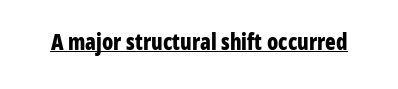
The face used here is rendered with its standard letterfit. These lines were composed using upright roman letters. Strokes here are thick enough to call this a true bold. Is there an underline? Yes — a line sits under the letters.
